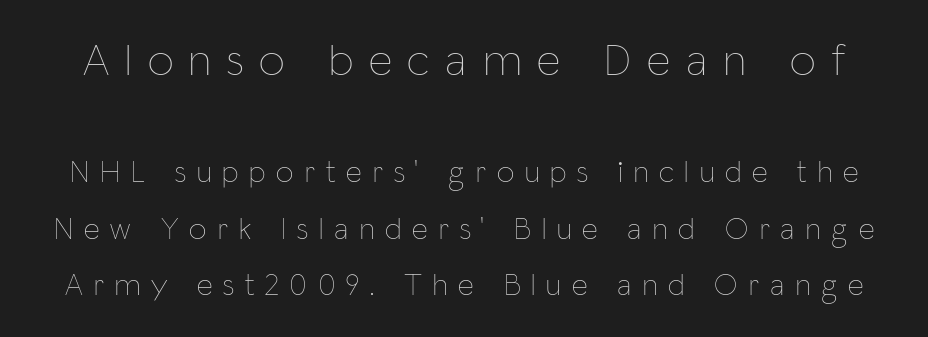
Q: Is the text bold? A: No.
Q: Is the text italic (slanted)? A: No, it is upright.
Q: Is the text underlined? A: No.
Q: Is the spacing between letters normal or unusually wide? A: Unusually wide.
Q: Which block of text is set in a larger size, the first (top) or the second (bottom)? A: The first (top) one.
Q: Width (condensed, normal, or wide)? A: Condensed.
Q: Stroke contrast? A: Low.
Q: x-height? A: Medium.
Q: Monospaced? A: No.
